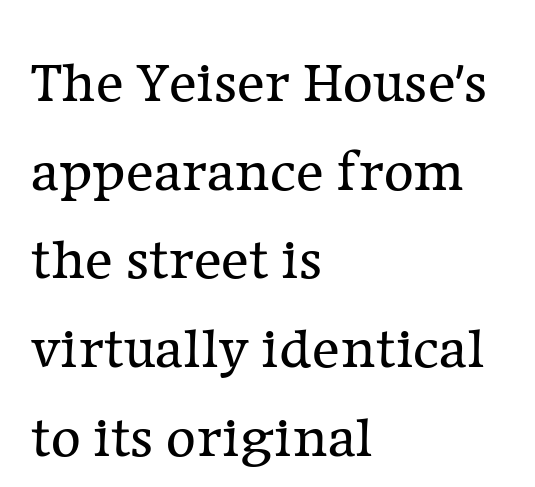
The vertical gap from one line to the next is medium. Stroke thickness stays within the range of a standard reading face or lighter. Varying glyph widths throughout — classic text-font behaviour. Where is the straight margin? On the left. You can tell from the footed stems that serif type was used. The strip under each line holds only bare page.
